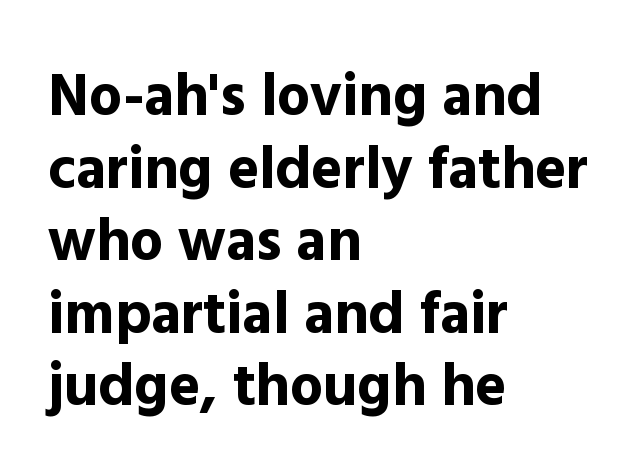
Q: Is the text bold? A: Yes.
Q: Is the text italic (slanted)? A: No, it is upright.
Q: Is the typeface a serif or a sans-serif typeface? A: Sans-serif.
Q: Is the text underlined? A: No.
Q: How is the paragraph aligned? A: Left-aligned.
Q: Is the spacing between letters normal or unusually wide? A: Normal.
Q: Width (condensed, normal, or wide)? A: Normal.
Q: x-height? A: Medium.
Q: Monospaced? A: No.
